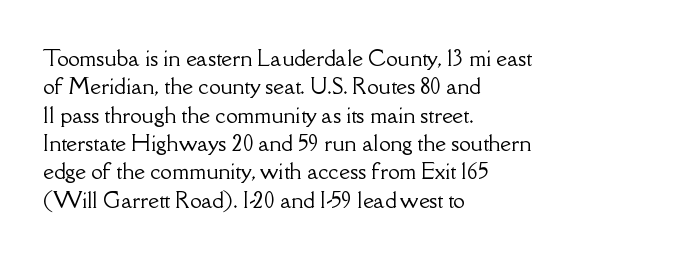
{"italic": "no", "underline": "no", "align": "left", "line_spacing": "normal", "line_spacing_ratio": 1.35, "letter_spacing": "normal", "letter_spacing_em": 0.0, "glyph_px": 21}
